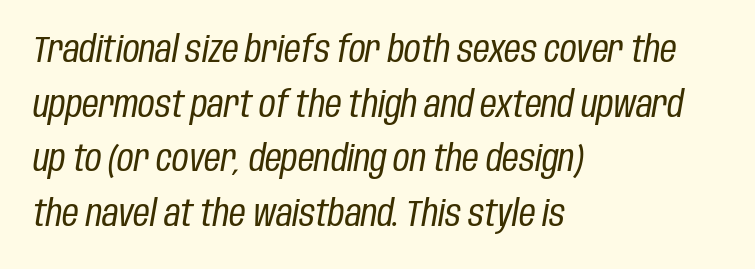
Spacing verdict: proportional, widths tailored to each character. Style check: oblique. The gaps between neighbouring characters are ordinary and unremarkable. Layout note: lines flush left. The gap between lines stays unmarked.
